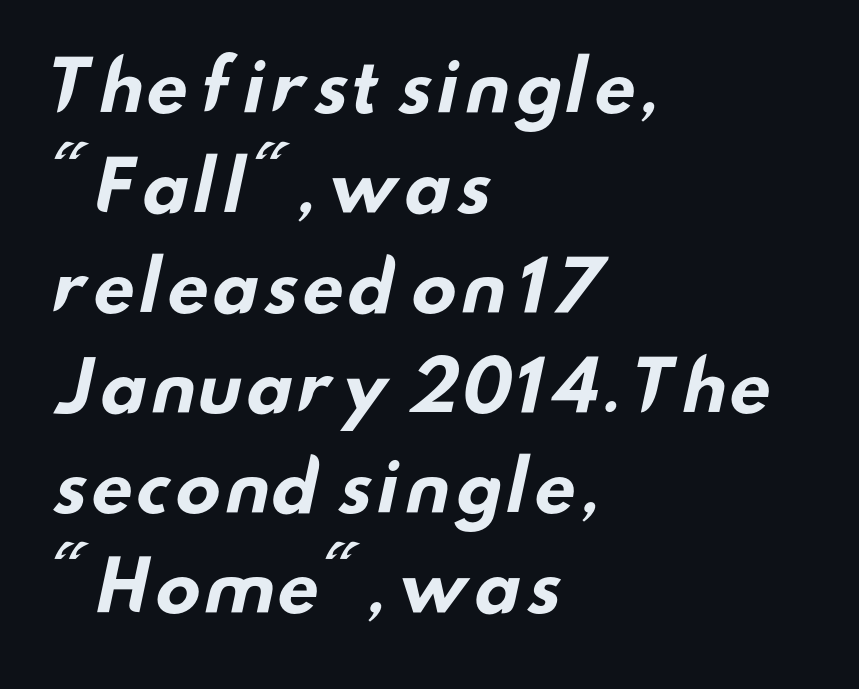
This rendering leaves character spacing at its baseline value. What kind of face is this? One without serifs — a sans. Line starts are locked; line ends wander. Think of a printed novel: that variable character pitch is what you see here.
